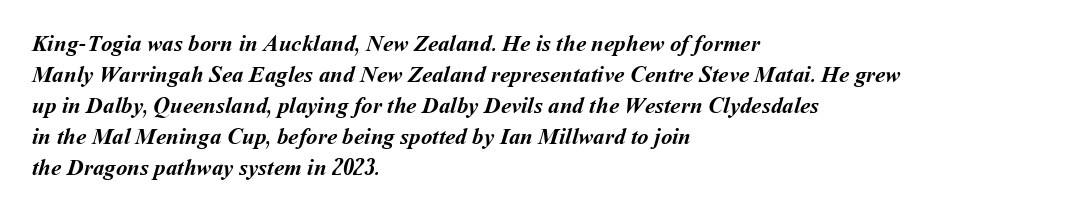
The image shows 23 px bold type; set left-aligned, normal line spacing (1.35x), normal letter spacing, not underlined.
